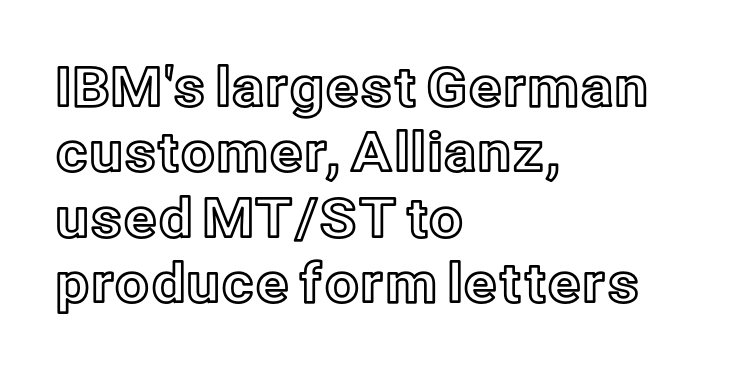
The image shows 54 px text type, upright; set left-aligned, line spacing 1.21x, normal letter spacing, not underlined; a medium x-height.
